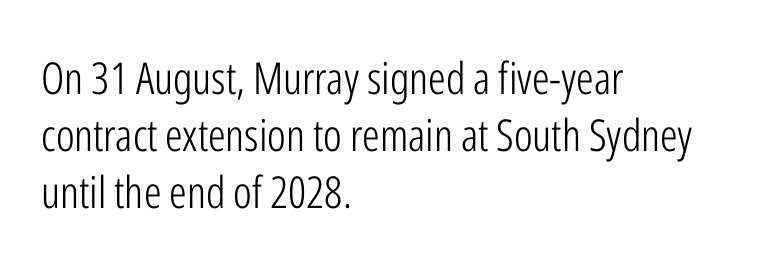
The image shows 44 px light, condensed sans-serif type, upright; set left-aligned, normal line spacing (1.3x), normal letter spacing, not underlined; low stroke contrast and a medium x-height.
